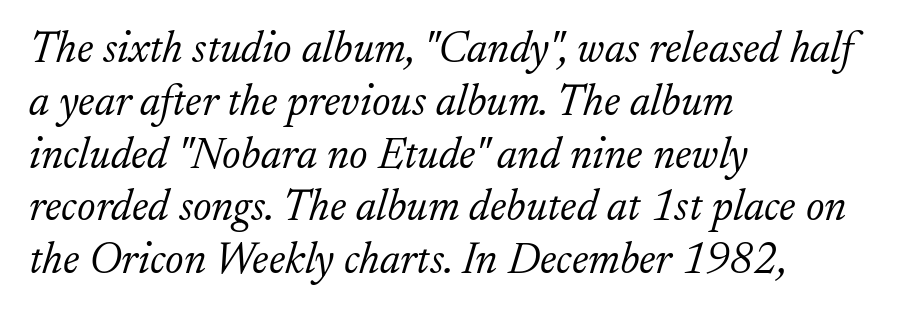
The image shows 44 px light serif type, italic (leaning right); set left-aligned, line spacing 1.2x, normal letter spacing, not underlined; low stroke contrast and a small x-height.
